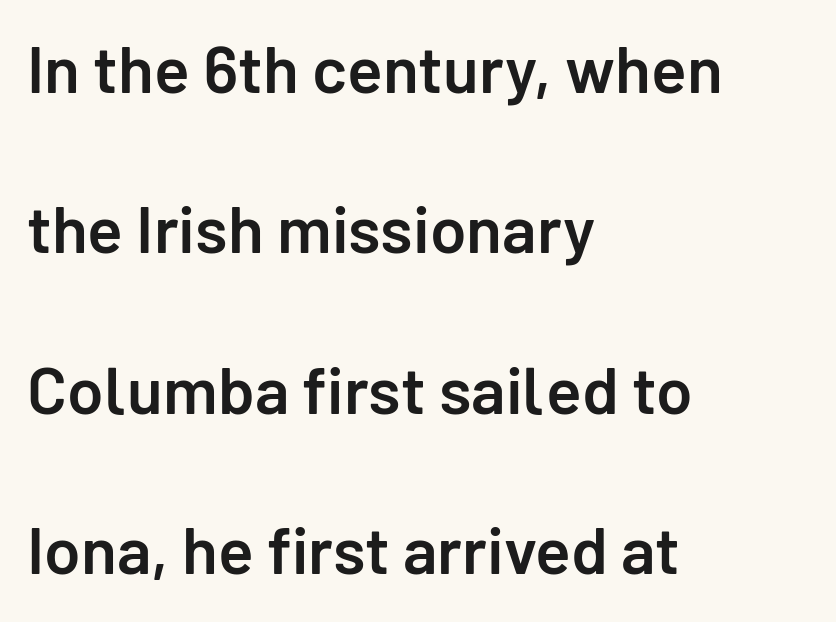
Q: Is the text bold? A: Semi-bold.
Q: Is the text italic (slanted)? A: No, it is upright.
Q: Is the typeface a serif or a sans-serif typeface? A: Sans-serif.
Q: Is the text underlined? A: No.
Q: How is the paragraph aligned? A: Left-aligned.
Q: Is the spacing between letters normal or unusually wide? A: Normal.
Q: Is the spacing between lines tight, normal or loose? A: Loose.
Q: Width (condensed, normal, or wide)? A: Normal.
Q: Stroke contrast? A: Low.
Q: x-height? A: Medium.
Q: Monospaced? A: No.
